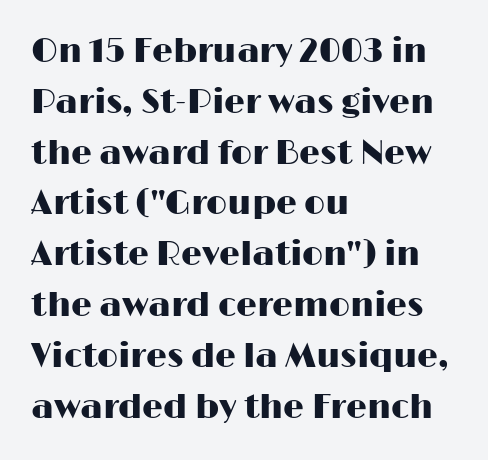
Q: Is the text italic (slanted)? A: No, it is upright.
Q: Is the typeface a serif or a sans-serif typeface? A: Sans-serif.
Q: Is the text underlined? A: No.
Q: How is the paragraph aligned? A: Left-aligned.
Q: Is the spacing between letters normal or unusually wide? A: Normal.
Q: Is the spacing between lines tight, normal or loose? A: Normal.
Q: Width (condensed, normal, or wide)? A: Wide.
Q: Stroke contrast? A: High.
Q: x-height? A: Medium.
Q: Monospaced? A: No.
